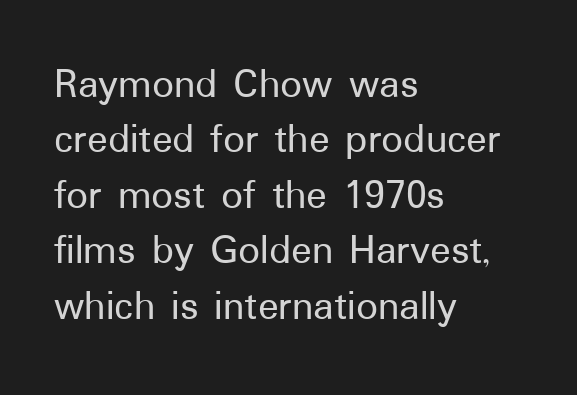
The lettering stays uniformly vertical, giving the passage a roman look. Glyph-to-glyph distance matches everyday printed text. Baseline-to-baseline distance is the conventional proportion of letter height. The passage shown is typed in a proportional face where columns would drift.
